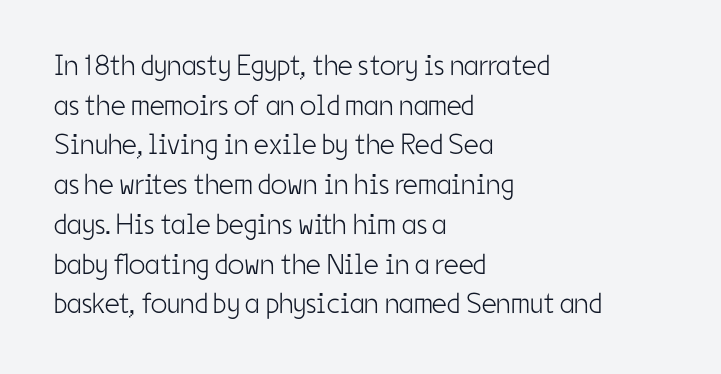
The image shows 29 px light, condensed sans-serif type, upright; set left-aligned, normal line spacing (1.37x), normal letter spacing, not underlined; low stroke contrast and a medium x-height.
